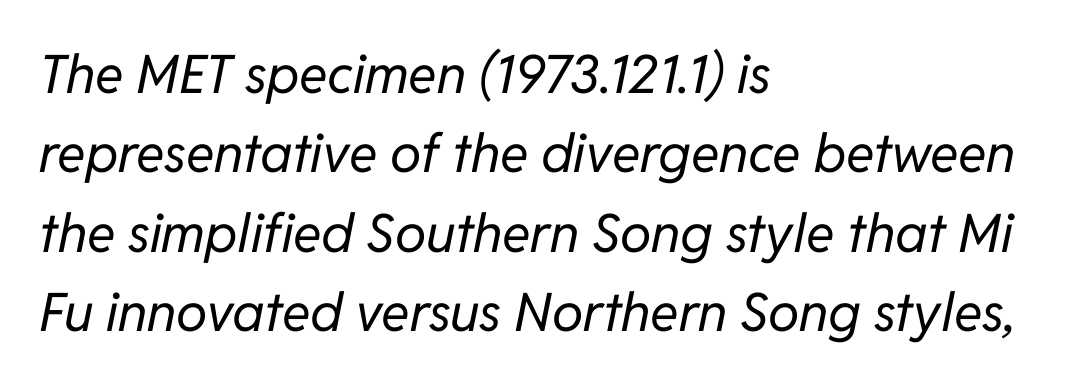
The image shows 53 px regular-weight type, italic (leaning right); set left-aligned, normal line spacing (1.5x), normal letter spacing, not underlined; low stroke contrast and a medium x-height.
